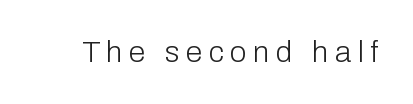
{"serif": "no", "italic": "no", "bold": "no", "weight": "light", "width": "normal", "stroke_contrast": "low", "x_height": "medium", "monospaced": "no", "underline": "no", "letter_spacing": "wide", "letter_spacing_em": 0.22, "glyph_px": 30}
